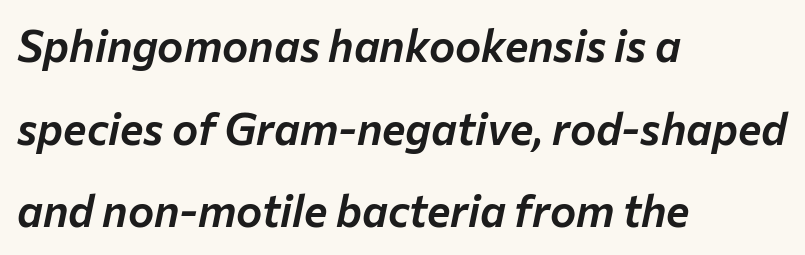
The image shows 44 px text type, italic (leaning right); set left-aligned, line spacing 1.88x, normal letter spacing, not underlined; low stroke contrast and a medium x-height.
